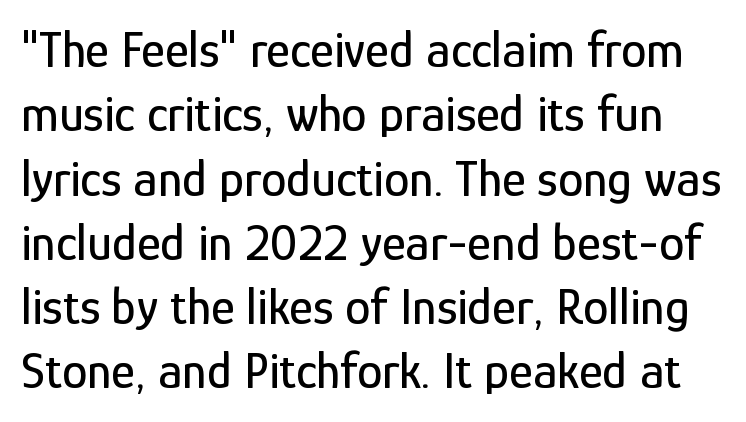
{"serif": "no", "italic": "no", "width": "condensed", "stroke_contrast": "low", "x_height": "medium", "monospaced": "no", "underline": "no", "line_spacing": "normal", "line_spacing_ratio": 1.26, "letter_spacing": "normal", "letter_spacing_em": 0.0, "glyph_px": 51}
